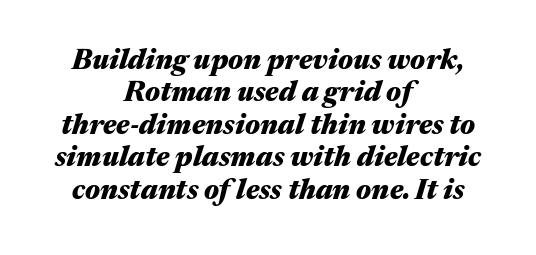
Nothing unusual about the tracking: characters are spaced as the font intends. These lines were composed using italics. Typesetter's note: full bold, strokes at maximum text heaviness. The typesetter chose a symmetrical, centered arrangement here. Descenders are the only things crossing below the line. Each letter keeps its own natural width here, so spacing adapts to shape.
